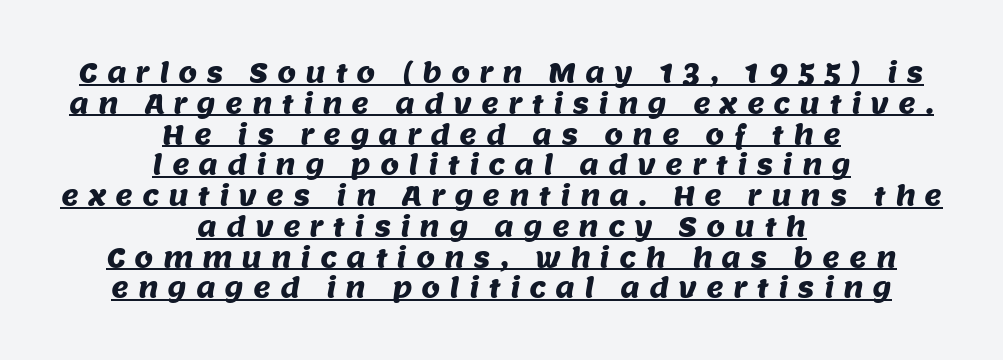
Q: Is the text underlined? A: Yes.
Q: How is the paragraph aligned? A: Centered.
Q: Is the spacing between letters normal or unusually wide? A: Unusually wide.
Q: Is the spacing between lines tight, normal or loose? A: Tight.
